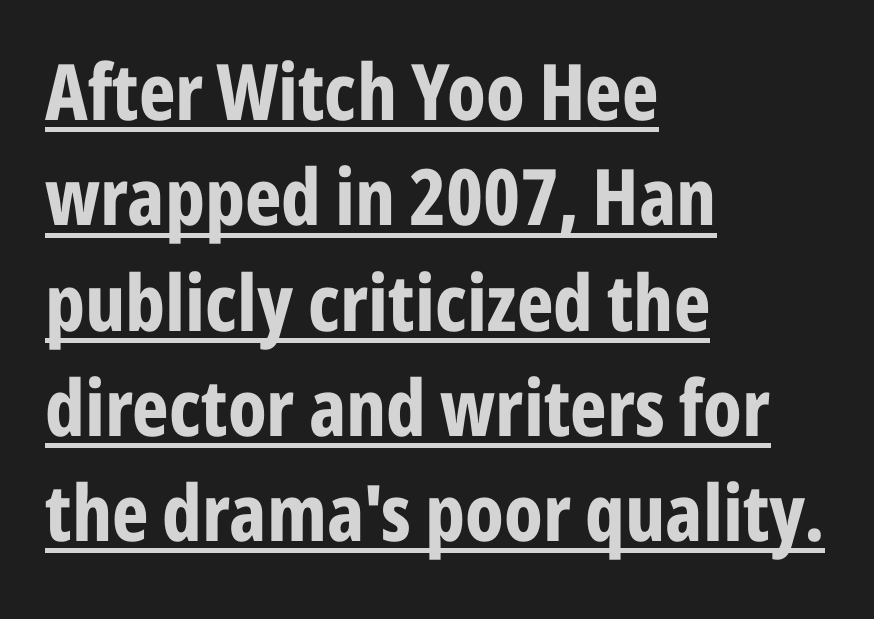
The passage is arranged the way most books set body copy — flush left. The face used here is rendered with its standard letterfit. Weight: bold. Is this a fixed-width face? No — the glyphs have proportional, varying widths. Every character sits straight up, as roman type does. I'd call this a sans setting — the letters go barefoot.
